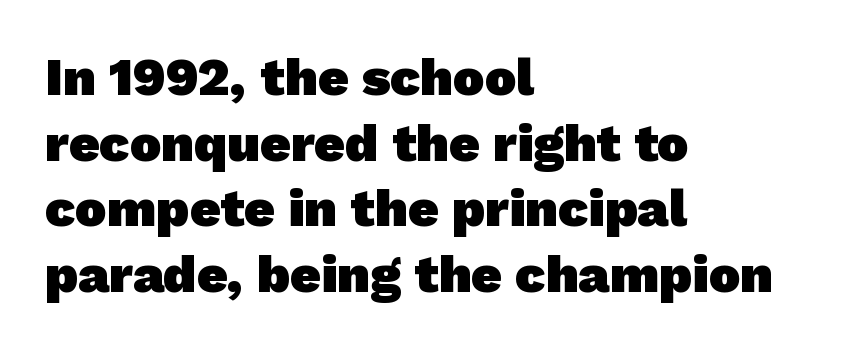
{"serif": "no", "bold": "yes", "weight": "heavy", "width": "normal", "stroke_contrast": "low", "x_height": "medium", "monospaced": "no", "underline": "no", "align": "left", "line_spacing_ratio": 1.24, "letter_spacing": "normal", "letter_spacing_em": 0.0, "glyph_px": 53}
